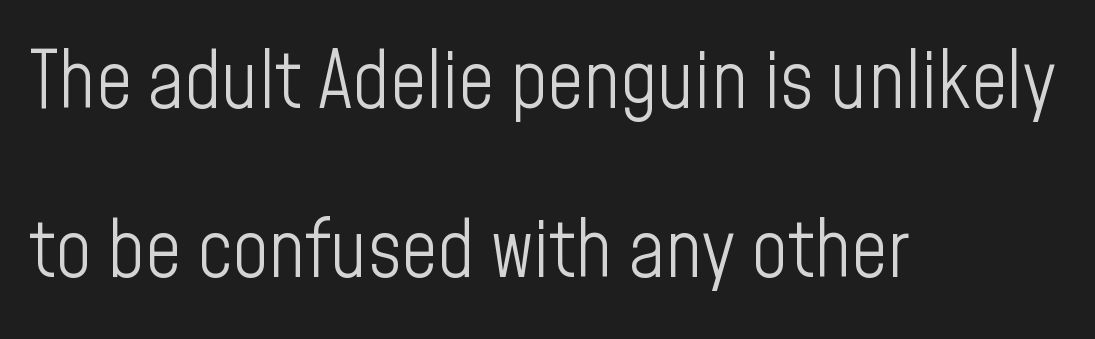
Q: Is the text bold? A: No.
Q: Is the text italic (slanted)? A: No, it is upright.
Q: Is the typeface a serif or a sans-serif typeface? A: Sans-serif.
Q: Is the text underlined? A: No.
Q: How is the paragraph aligned? A: Left-aligned.
Q: Is the spacing between letters normal or unusually wide? A: Normal.
Q: Is the spacing between lines tight, normal or loose? A: Loose.
Q: Width (condensed, normal, or wide)? A: Condensed.
Q: Stroke contrast? A: Low.
Q: x-height? A: Medium.
Q: Monospaced? A: No.
